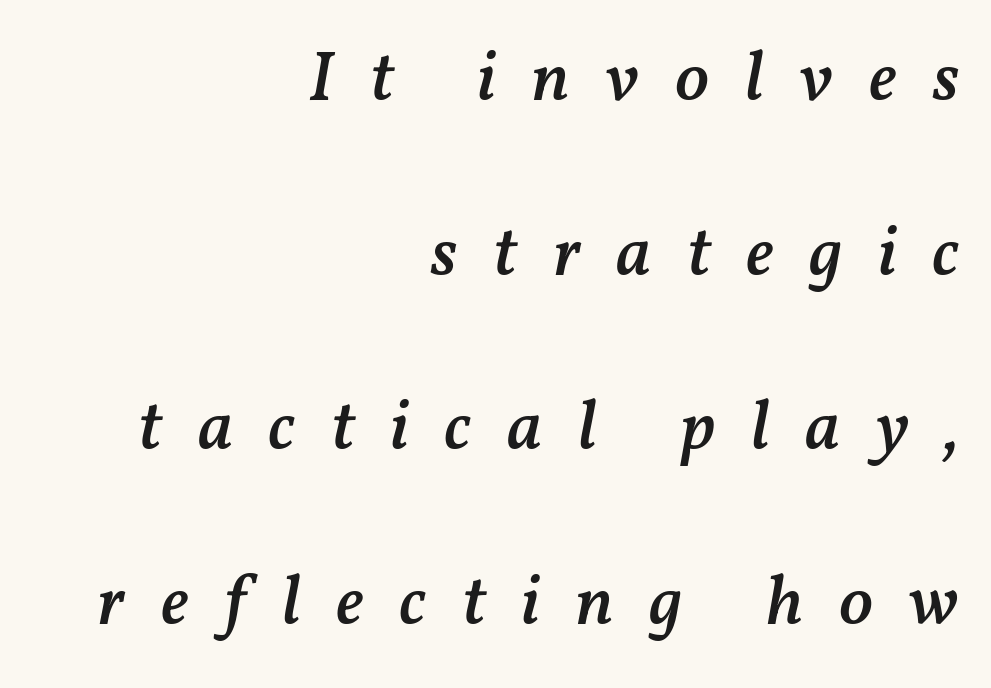
Q: Is the text bold? A: Semi-bold.
Q: Is the text italic (slanted)? A: Yes, it leans right by about 11 degrees.
Q: Is the text underlined? A: No.
Q: How is the paragraph aligned? A: Right-aligned.
Q: Is the spacing between letters normal or unusually wide? A: Unusually wide.
Q: Is the spacing between lines tight, normal or loose? A: Loose.
Q: Width (condensed, normal, or wide)? A: Normal.
Q: Stroke contrast? A: Medium.
Q: x-height? A: Medium.
Q: Monospaced? A: No.
